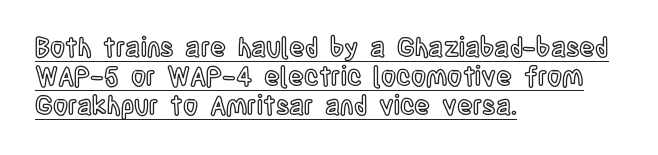
Q: Is the text italic (slanted)? A: No, it is upright.
Q: Is the text underlined? A: Yes.
Q: How is the paragraph aligned? A: Left-aligned.
Q: Is the spacing between letters normal or unusually wide? A: Normal.
Q: Is the spacing between lines tight, normal or loose? A: Tight.
